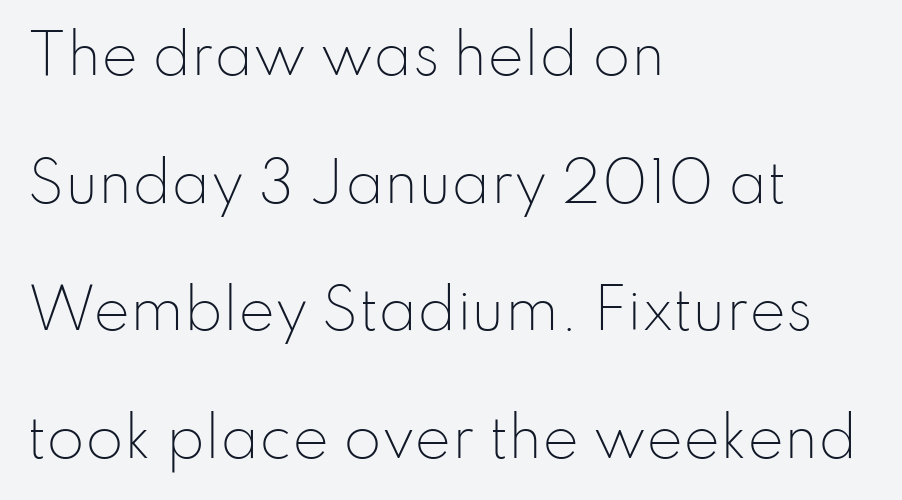
Q: Is the text bold? A: No.
Q: Is the text italic (slanted)? A: No, it is upright.
Q: Is the typeface a serif or a sans-serif typeface? A: Sans-serif.
Q: Is the text underlined? A: No.
Q: How is the paragraph aligned? A: Left-aligned.
Q: Is the spacing between letters normal or unusually wide? A: Normal.
Q: Is the spacing between lines tight, normal or loose? A: Loose.
Q: Width (condensed, normal, or wide)? A: Normal.
Q: Stroke contrast? A: Low.
Q: x-height? A: Small.
Q: Monospaced? A: No.
